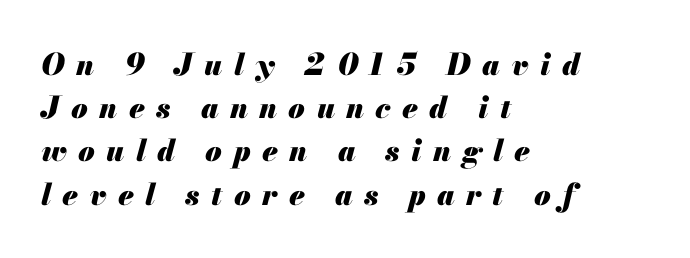
Notice how descenders clear the ascenders below comfortably — that's standard leading. Glyph-to-glyph distance is far greater than everyday printed text. These lines are set flush left with a ragged right edge. Italic: yes, the glyphs are oblique.
